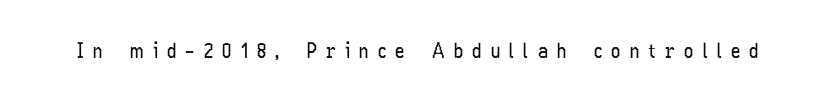
Q: Is the text bold? A: No.
Q: Is the text italic (slanted)? A: No, it is upright.
Q: Is the text underlined? A: No.
Q: Is the spacing between letters normal or unusually wide? A: Unusually wide.
